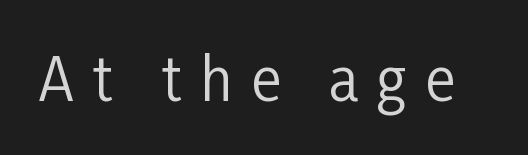
Is this a sans? Yes — the strokes have no serifs. The letterforms sit at book weight or below. Words appear elongated and porous because spacing is wide. This sample has the flowing, uneven cadence of proportional lettering. Has an underline been added? It has not.
